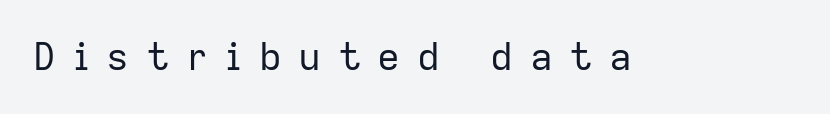
{"serif": "no", "italic": "no", "bold": "no", "weight": "regular", "width": "normal", "stroke_contrast": "low", "x_height": "medium", "monospaced": "no", "underline": "no", "letter_spacing": "wide", "letter_spacing_em": 0.44, "glyph_px": 38}
